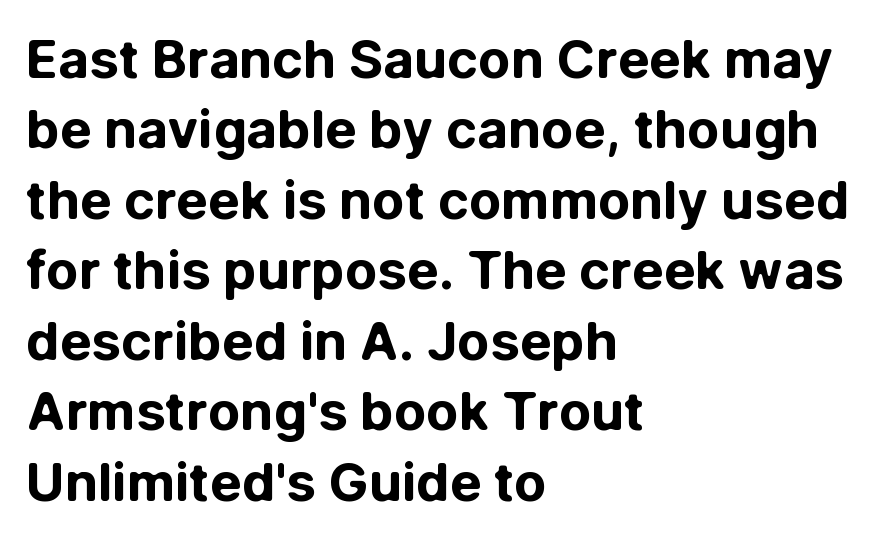
This block has exactly the height ordinary leading produces. The passage shown is not underscored anywhere. Spacing between characters is what you'd get straight out of the box. Varying glyph widths throughout — classic text-font behaviour.
